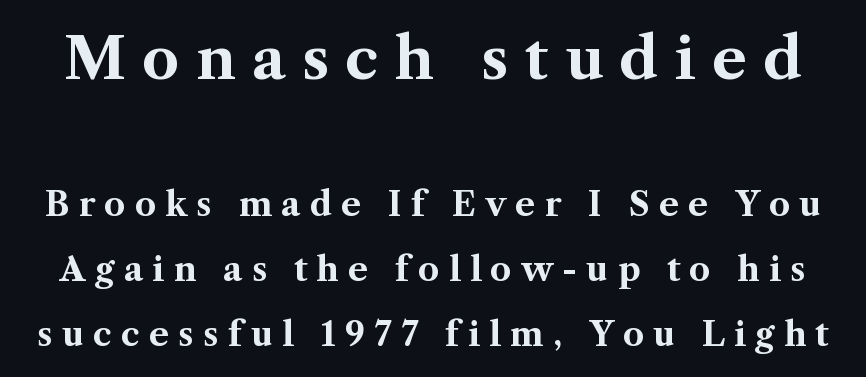
{"serif": "yes", "italic": "no", "bold": "yes", "weight": "bold", "width": "normal", "stroke_contrast": "medium", "x_height": "medium", "monospaced": "no", "underline": "no", "line_spacing": "loose", "line_spacing_ratio": 1.97, "letter_spacing": "wide", "letter_spacing_em": 0.28, "larger_block": "first", "size_ratio": 1.76, "glyph_px": 58}
